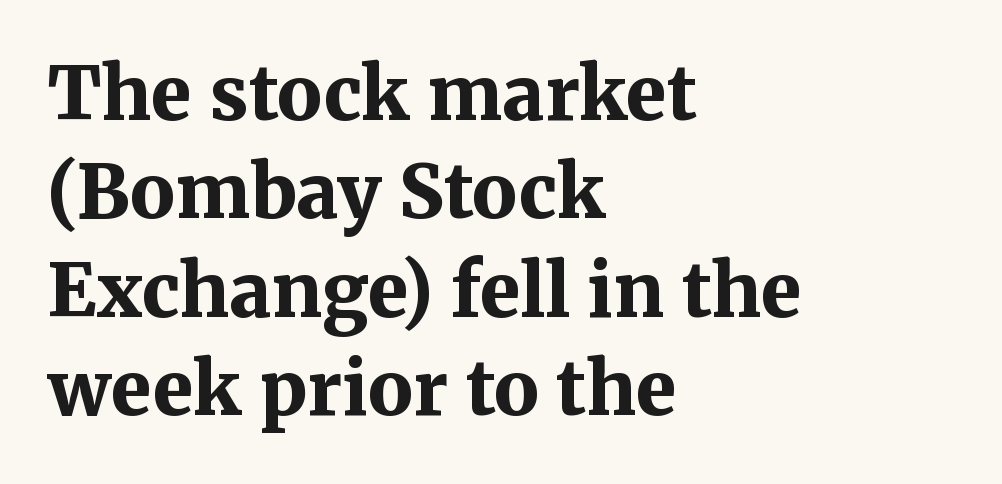
{"serif": "yes", "italic": "no", "bold": "yes", "weight": "bold", "width": "normal", "stroke_contrast": "medium", "x_height": "medium", "monospaced": "no", "underline": "no", "align": "left", "line_spacing": "normal", "line_spacing_ratio": 1.33, "letter_spacing": "normal", "letter_spacing_em": 0.0, "glyph_px": 74}
